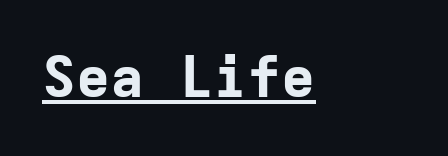
Typesetter's note: full bold, strokes at maximum text heaviness. In terms of posture, this sample is upright. The face used here is monospaced, like something from a code editor. The face used here is a sans, in the tradition of grotesques and geometrics. Spacing between characters is what you'd get straight out of the box.
